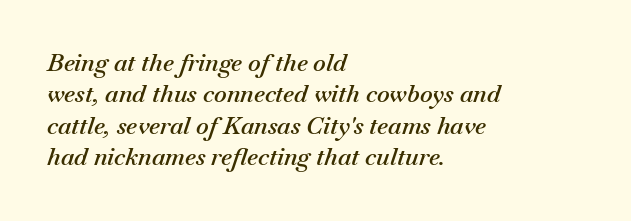
These lines sit exactly where default settings would place them. Posture: slanted. Descenders are the only things crossing below the line. This rendering uses left alignment, leaving the right contour irregular. In terms of weight, the rendering is demibold, just under bold. The rendering keeps characters at their native spacing.
